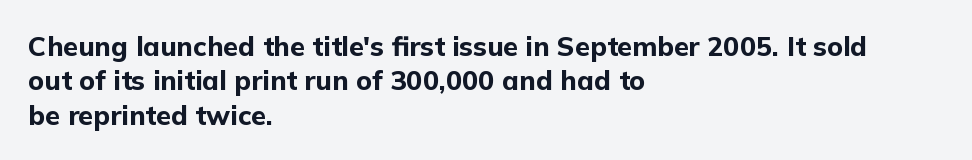
The image shows 27 px bold type, upright; set left-aligned, normal line spacing (1.27x), normal letter spacing, not underlined.
